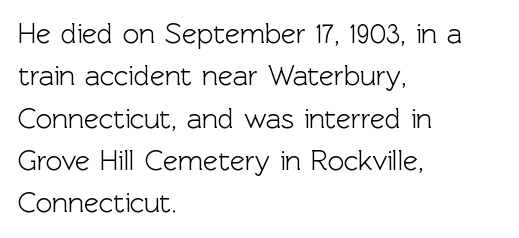
Q: Is the text italic (slanted)? A: No, it is upright.
Q: Is the typeface a serif or a sans-serif typeface? A: Sans-serif.
Q: Is the text underlined? A: No.
Q: How is the paragraph aligned? A: Left-aligned.
Q: Is the spacing between letters normal or unusually wide? A: Normal.
Q: Is the spacing between lines tight, normal or loose? A: Normal.
Q: Width (condensed, normal, or wide)? A: Normal.
Q: x-height? A: Medium.
Q: Monospaced? A: No.
